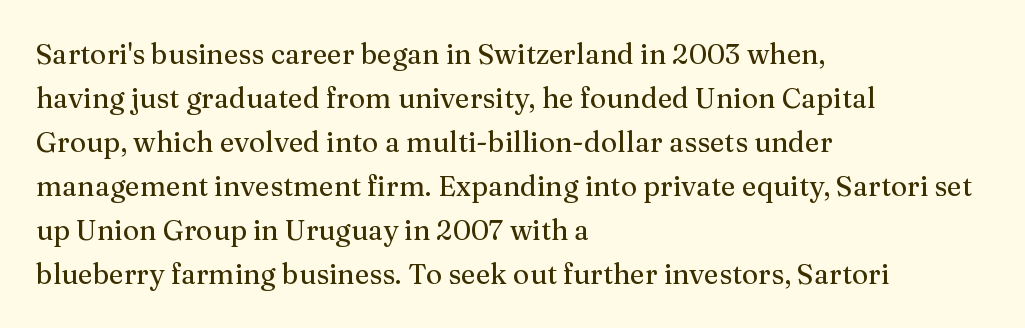
Here the glyphs are tracked normally, forming tight word shapes. The space directly below the letters is spotless. Does the leading feel generous? No, just average. Note the varied advance widths — an 'i' is clearly narrower than an 'm'. You can tell it's not italic because the verticals are truly vertical.
